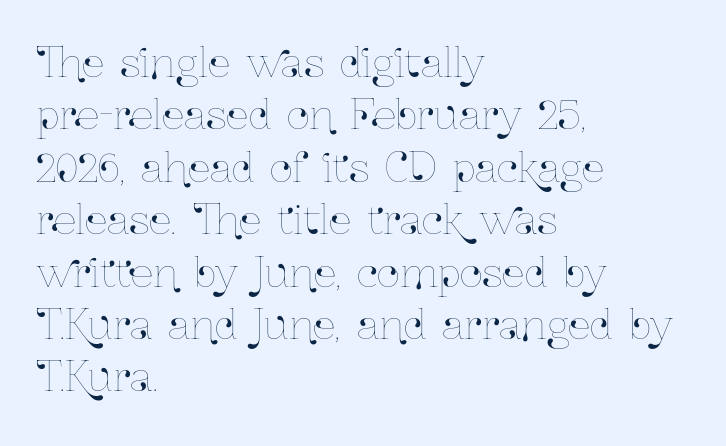
A typesetter would call this proportional, since set widths differ per character. Rows of type keep a routine distance in the vertical direction. Italic: no, the glyphs are upright roman. Descender tails drop into unmarked territory. Layout note: lines flush left. What stands out about the letter spacing? Nothing — it is the standard amount.
